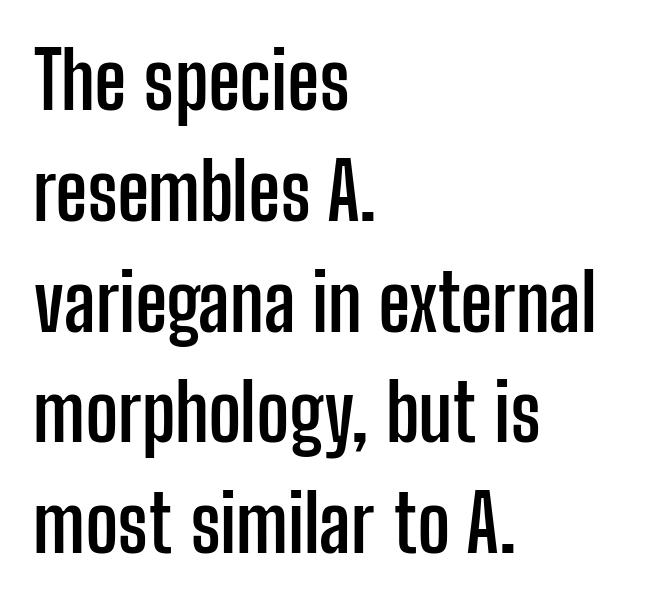
Q: Is the text bold? A: Yes.
Q: Is the text italic (slanted)? A: No, it is upright.
Q: Is the typeface a serif or a sans-serif typeface? A: Sans-serif.
Q: Is the text underlined? A: No.
Q: How is the paragraph aligned? A: Left-aligned.
Q: Is the spacing between letters normal or unusually wide? A: Normal.
Q: Is the spacing between lines tight, normal or loose? A: Normal.
Q: Width (condensed, normal, or wide)? A: Condensed.
Q: Stroke contrast? A: Low.
Q: x-height? A: Medium.
Q: Monospaced? A: No.
